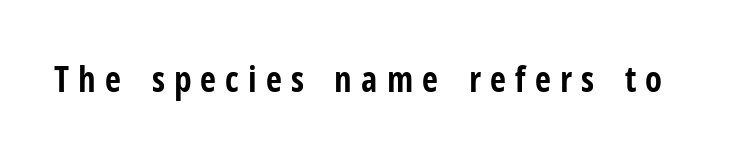
Q: Is the text bold? A: Yes.
Q: Is the text italic (slanted)? A: No, it is upright.
Q: Is the typeface a serif or a sans-serif typeface? A: Sans-serif.
Q: Is the text underlined? A: No.
Q: Is the spacing between letters normal or unusually wide? A: Unusually wide.
Q: Width (condensed, normal, or wide)? A: Condensed.
Q: Stroke contrast? A: Low.
Q: x-height? A: Medium.
Q: Monospaced? A: No.
